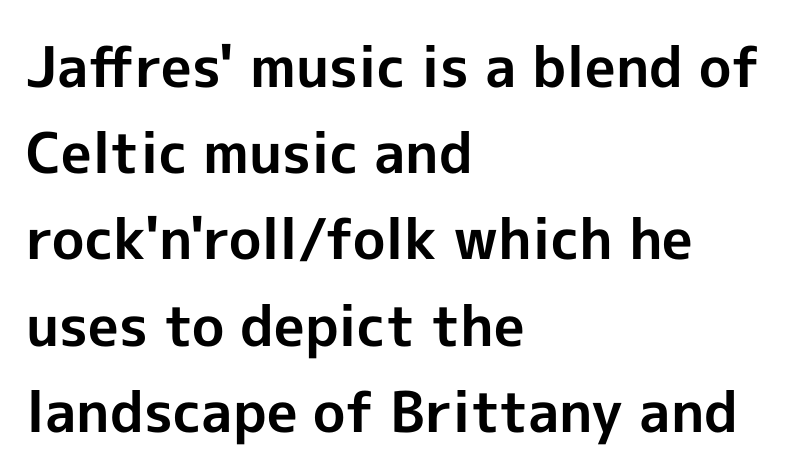
The face used here is proportionally spaced, like ordinary book or web type. A normal amount of white space separates one row of letters from the next. This is roman type, the default non-slanted kind. Compared with an ordinary text face, these strokes are far heavier — a full bold. Standard letterfit; no display-style spreading of the glyphs.
